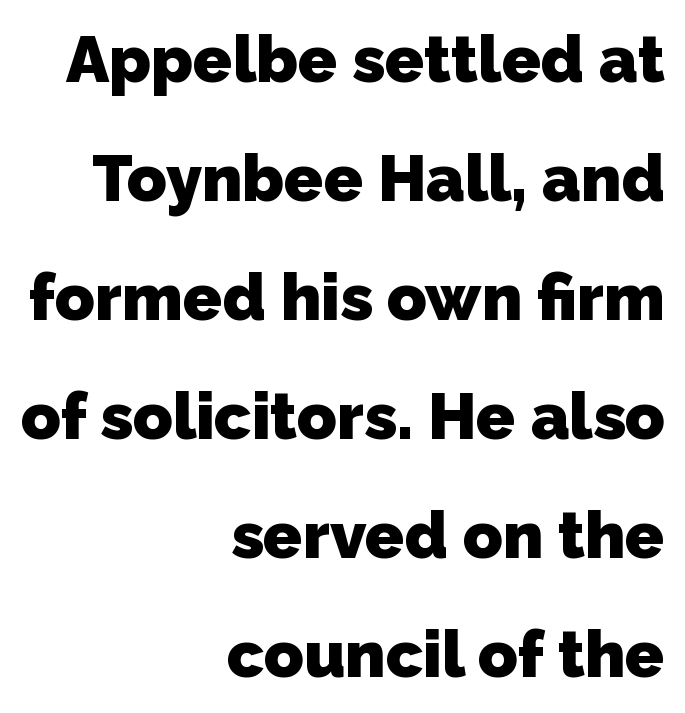
{"serif": "no", "bold": "yes", "weight": "heavy", "width": "normal", "stroke_contrast": "low", "x_height": "medium", "monospaced": "no", "underline": "no", "align": "right", "line_spacing_ratio": 1.83, "letter_spacing": "normal", "letter_spacing_em": 0.0, "glyph_px": 65}
